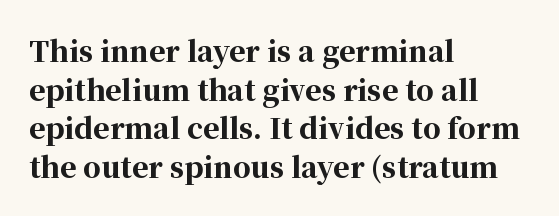
{"serif": "yes", "italic": "no", "bold": "yes", "weight": "bold", "width": "normal", "stroke_contrast": "high", "x_height": "medium", "monospaced": "no", "underline": "no", "align": "left", "line_spacing": "normal", "line_spacing_ratio": 1.38, "letter_spacing": "normal", "letter_spacing_em": 0.0, "glyph_px": 28}
